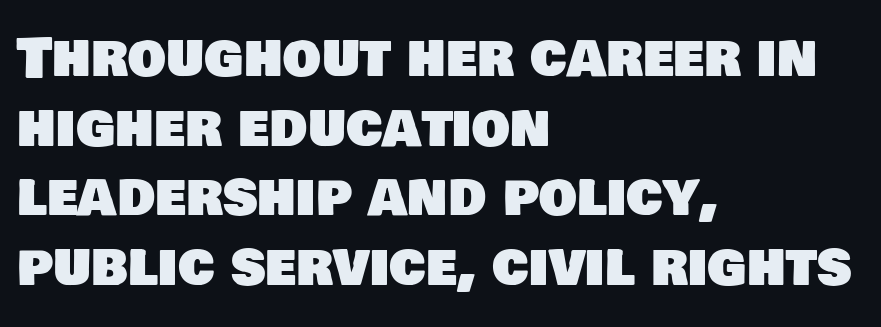
Q: Is the typeface a serif or a sans-serif typeface? A: Sans-serif.
Q: Is the text underlined? A: No.
Q: How is the paragraph aligned? A: Left-aligned.
Q: Is the spacing between letters normal or unusually wide? A: Normal.
Q: Is the spacing between lines tight, normal or loose? A: Normal.
Q: Width (condensed, normal, or wide)? A: Normal.
Q: Stroke contrast? A: Low.
Q: x-height? A: Large.
Q: Monospaced? A: No.
